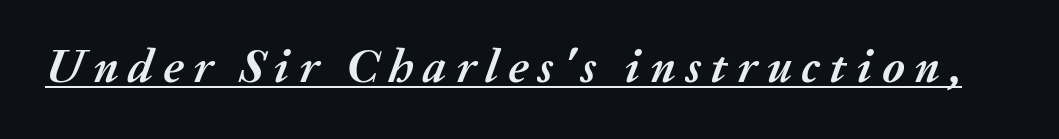
{"italic": "yes", "lean": "right", "slant_degrees": 20, "bold": "yes", "weight": "semibold", "width": "normal", "stroke_contrast": "medium", "x_height": "medium", "monospaced": "no", "underline": "yes", "letter_spacing": "wide", "letter_spacing_em": 0.2, "glyph_px": 48}
